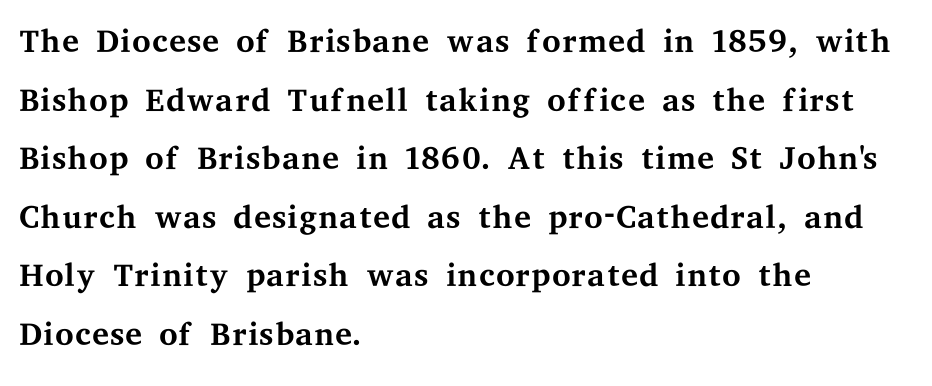
{"serif": "yes", "italic": "no", "bold": "no", "weight": "regular", "width": "wide", "stroke_contrast": "medium", "x_height": "medium", "monospaced": "no", "underline": "no", "align": "left", "line_spacing_ratio": 1.22, "letter_spacing": "normal", "letter_spacing_em": 0.0, "glyph_px": 48}
